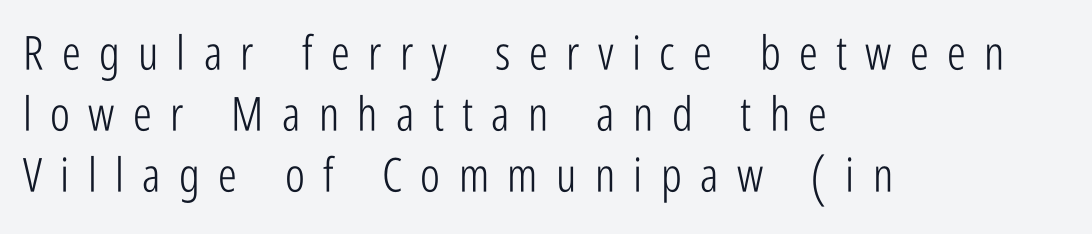
These glyphs show unthickened strokes, regular width or finer. The baseline area is clear. Each letter keeps its own natural width here, so spacing adapts to shape. Quick note: interline space is typical. The letters stand straight up with perfectly vertical stems.
